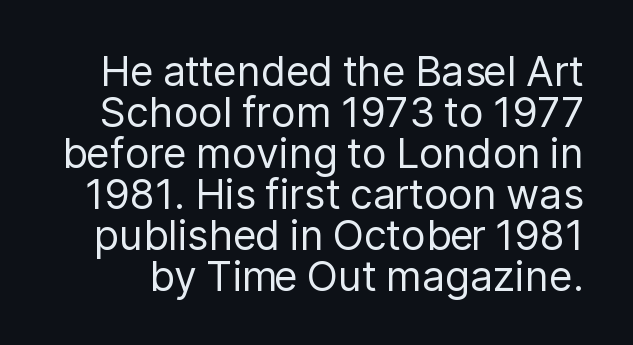
Varying glyph widths throughout — classic text-font behaviour. Baseline-to-baseline distance is barely more than the letter height. The font's upright variant was chosen for this text. Serifs: no, the terminals of the letterforms are clean. Lines of text with bare space underneath. Nobody touched the tracking dial on this one.
